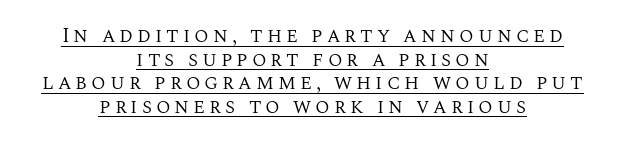
{"italic": "no", "bold": "no", "underline": "yes", "align": "center", "line_spacing": "tight", "line_spacing_ratio": 1.12, "glyph_px": 21}
